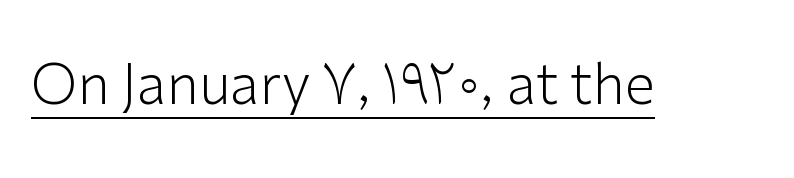
{"serif": "no", "italic": "no", "bold": "no", "weight": "light", "width": "normal", "stroke_contrast": "low", "x_height": "medium", "monospaced": "no", "underline": "yes", "letter_spacing": "normal", "letter_spacing_em": 0.0, "glyph_px": 55}
